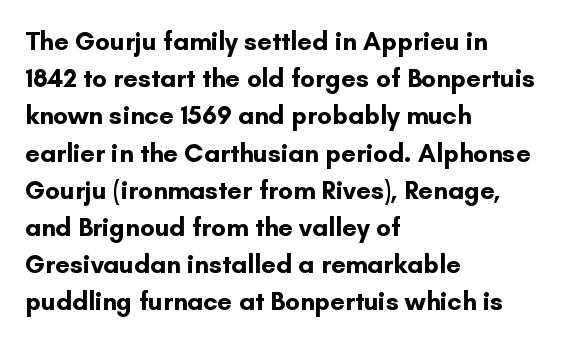
Notice how descenders clear the ascenders below comfortably — that's standard leading. Compared with an ordinary text face, these strokes are far heavier — a full bold. Compared with typical body copy, the letter spacing here is the same. Italic: no, the glyphs are upright roman. The rag falls on the right side of this text block. Descenders hang freely into open space.
